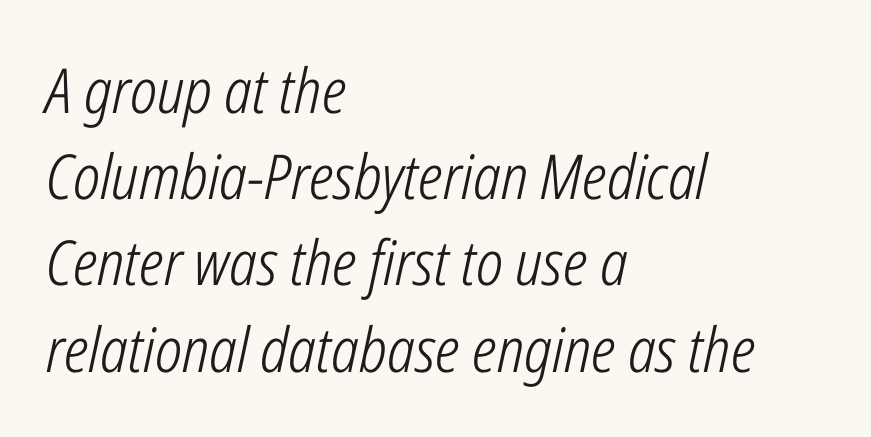
{"italic": "yes", "lean": "right", "slant_degrees": 12, "bold": "no", "weight": "light", "width": "condensed", "stroke_contrast": "low", "x_height": "medium", "monospaced": "no", "underline": "no", "align": "left", "line_spacing": "normal", "line_spacing_ratio": 1.39, "letter_spacing": "normal", "letter_spacing_em": 0.0, "glyph_px": 62}
